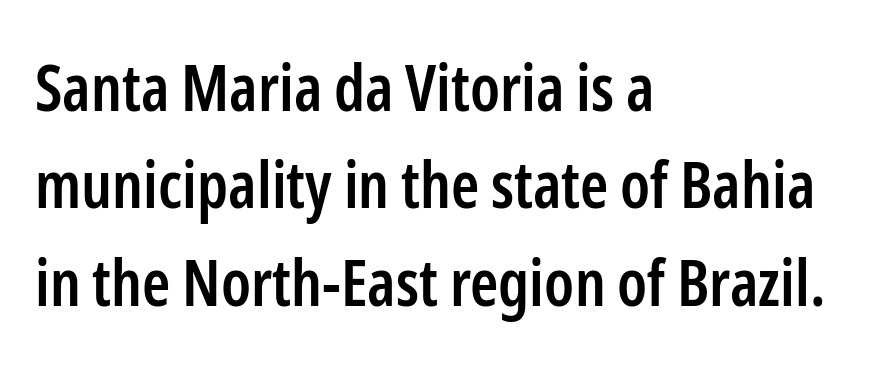
Q: Is the text bold? A: Semi-bold.
Q: Is the text italic (slanted)? A: No, it is upright.
Q: Is the typeface a serif or a sans-serif typeface? A: Sans-serif.
Q: Is the text underlined? A: No.
Q: How is the paragraph aligned? A: Left-aligned.
Q: Is the spacing between letters normal or unusually wide? A: Normal.
Q: Is the spacing between lines tight, normal or loose? A: Normal.
Q: Width (condensed, normal, or wide)? A: Condensed.
Q: Stroke contrast? A: Low.
Q: x-height? A: Medium.
Q: Monospaced? A: No.
